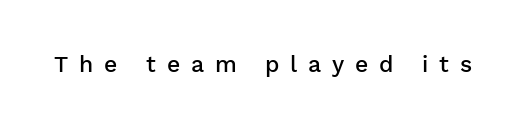
{"italic": "no", "bold": "semi", "underline": "no", "letter_spacing": "wide", "letter_spacing_em": 0.47, "glyph_px": 23}
